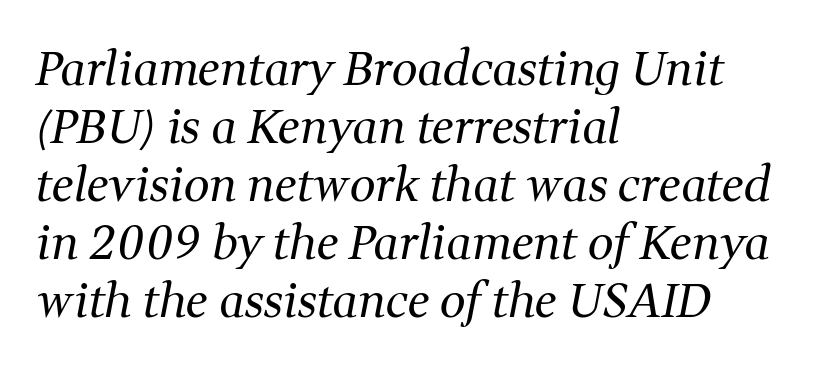
Q: Is the text bold? A: No.
Q: Is the text italic (slanted)? A: Yes, it leans right by about 11 degrees.
Q: Is the typeface a serif or a sans-serif typeface? A: Serif.
Q: Is the text underlined? A: No.
Q: How is the paragraph aligned? A: Left-aligned.
Q: Is the spacing between letters normal or unusually wide? A: Normal.
Q: Is the spacing between lines tight, normal or loose? A: Normal.
Q: Width (condensed, normal, or wide)? A: Normal.
Q: Stroke contrast? A: Medium.
Q: x-height? A: Medium.
Q: Monospaced? A: No.
